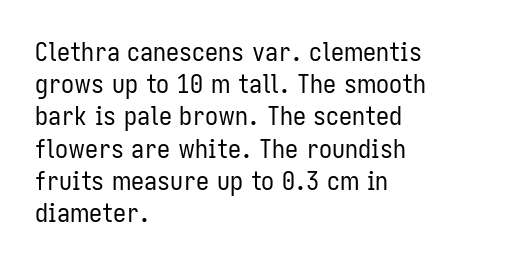
The image shows 26 px text type, upright; set left-aligned, line spacing 1.24x, normal letter spacing, not underlined.
